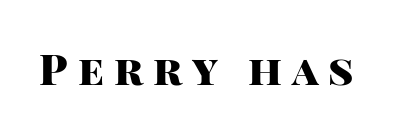
{"serif": "no", "italic": "no", "bold": "yes", "weight": "heavy", "width": "normal", "stroke_contrast": "high", "x_height": "large", "monospaced": "no", "underline": "no", "letter_spacing": "wide", "letter_spacing_em": 0.24, "glyph_px": 42}
